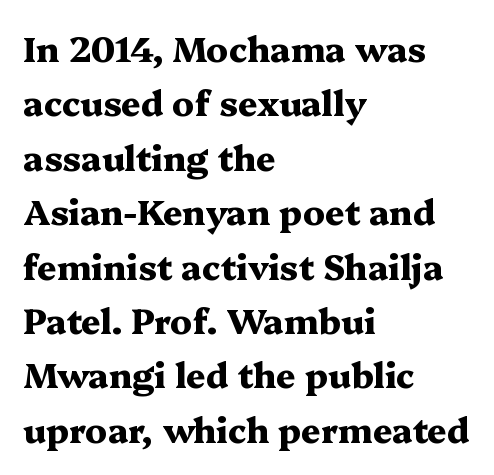
{"serif": "yes", "italic": "no", "bold": "yes", "weight": "heavy", "width": "wide", "stroke_contrast": "medium", "x_height": "medium", "monospaced": "no", "underline": "no", "align": "left", "line_spacing": "normal", "line_spacing_ratio": 1.6, "letter_spacing": "normal", "letter_spacing_em": 0.0, "glyph_px": 34}
